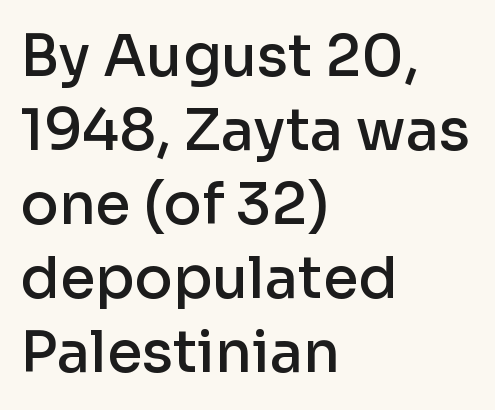
The letters are semibold — heavier than regular but short of a full bold. The space between consecutive lines is moderate. A typesetter would call this zero additional tracking. Note the varied advance widths — an 'i' is clearly narrower than an 'm'. The letters carry no serifs — their stems end cleanly without finishing strokes. Descenders are the only things crossing below the line.
